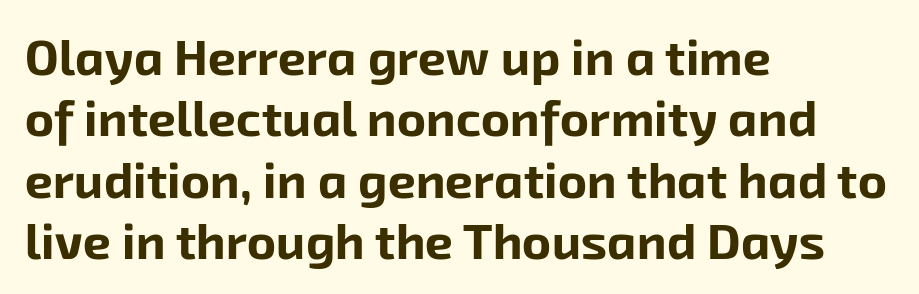
Q: Is the text bold? A: Yes.
Q: Is the typeface a serif or a sans-serif typeface? A: Sans-serif.
Q: Is the text underlined? A: No.
Q: How is the paragraph aligned? A: Left-aligned.
Q: Is the spacing between letters normal or unusually wide? A: Normal.
Q: Width (condensed, normal, or wide)? A: Normal.
Q: Stroke contrast? A: Low.
Q: x-height? A: Medium.
Q: Monospaced? A: No.
